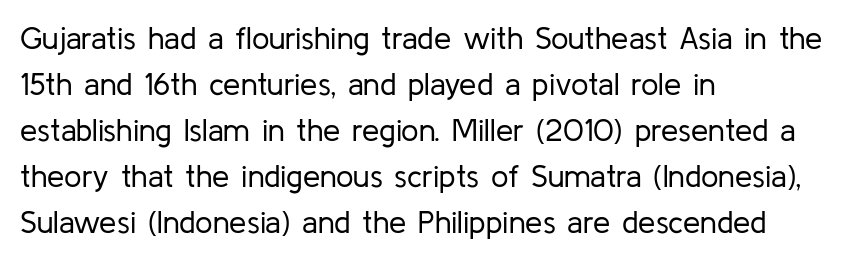
Layout note: lines flush left. The line texture is even and compact thanks to regular tracking. Note: no serifs on the glyphs. A normal amount of white space separates one row of letters from the next. The letters look calm and open, with moderate or lighter stems.
